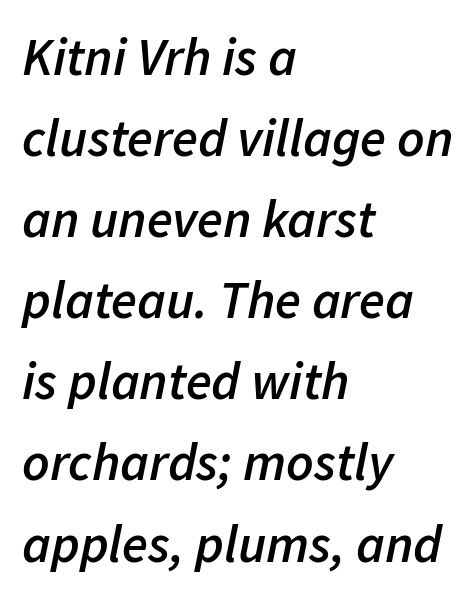
{"italic": "yes", "lean": "right", "slant_degrees": 11, "bold": "semi", "weight": "semibold", "width": "normal", "stroke_contrast": "low", "x_height": "medium", "monospaced": "no", "underline": "no", "align": "left", "line_spacing": "normal", "line_spacing_ratio": 1.53, "letter_spacing": "normal", "letter_spacing_em": 0.0, "glyph_px": 53}
